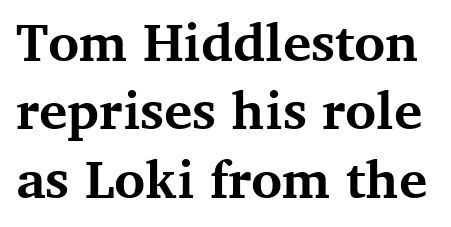
The image shows 53 px bold serif type, upright; set normal line spacing (1.29x), normal letter spacing, not underlined; medium stroke contrast and a medium x-height.
